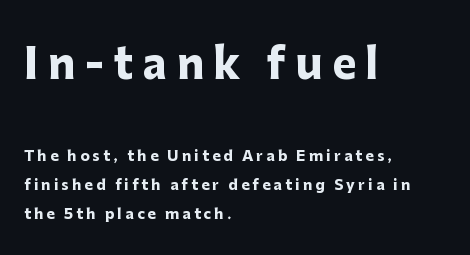
Clear beneath every line of the passage. All the whitespace from short lines collects on the right. The strokes are fattened all the way to bold. Proportional: the letters do not fall into vertical columns. The rendering shows plain stroke endings on the letterforms — a sans-serif design. The passage shown has open, widely tracked lettering throughout.
